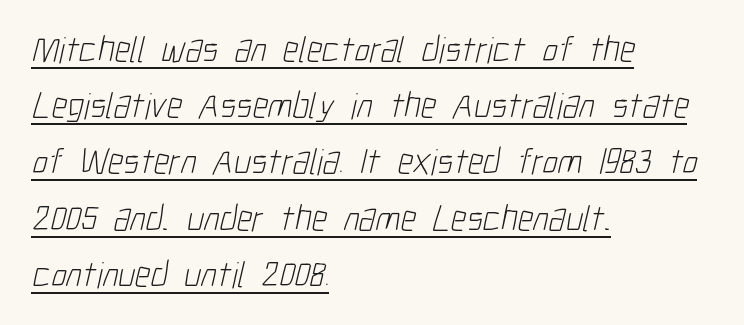
The image shows 37 px light, condensed sans-serif type; set left-aligned, normal line spacing (1.52x), normal letter spacing, underlined; low stroke contrast and a medium x-height.
